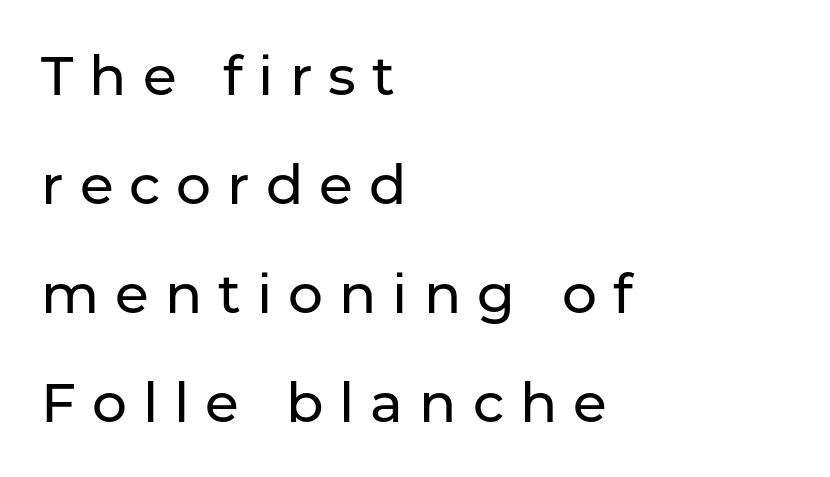
The image shows 55 px sans-serif type, upright; set left-aligned, loose line spacing (1.98x), unusually wide letter spacing (+0.29 em), not underlined; low stroke contrast and a medium x-height.
